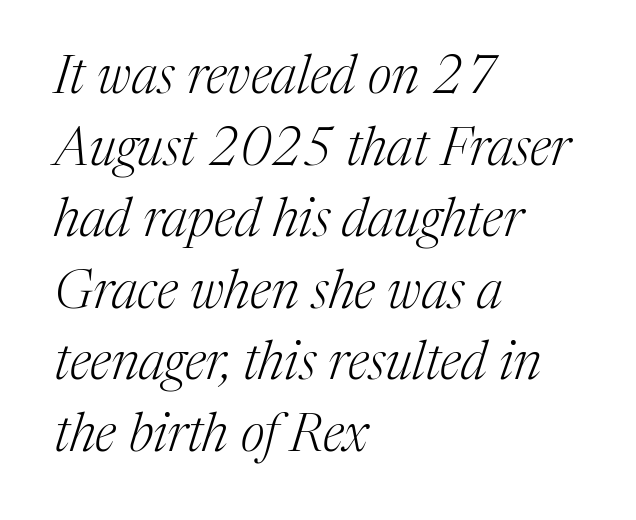
A classic flush-left, rag-right setting is used for this passage. Letterform terminals end in serifs throughout the passage. Just letters on the line, the space beneath them empty. The passage shown is not bold in any degree. This block has exactly the height ordinary leading produces.
